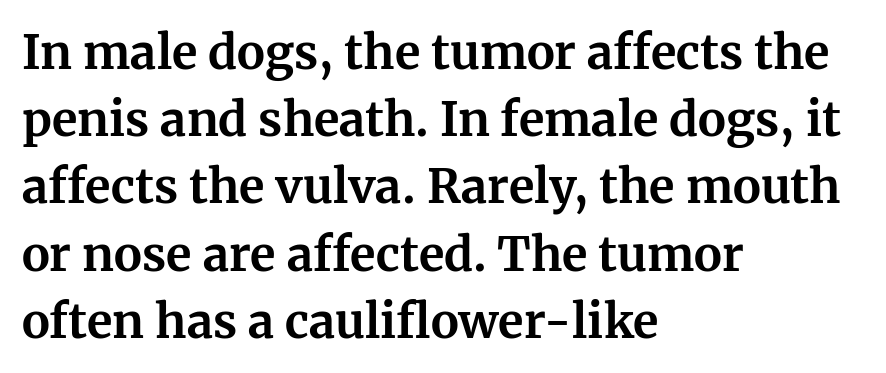
{"serif": "yes", "italic": "no", "bold": "yes", "weight": "bold", "width": "normal", "stroke_contrast": "medium", "x_height": "medium", "monospaced": "no", "underline": "no", "align": "left", "line_spacing": "normal", "line_spacing_ratio": 1.43, "letter_spacing": "normal", "letter_spacing_em": 0.0, "glyph_px": 47}
